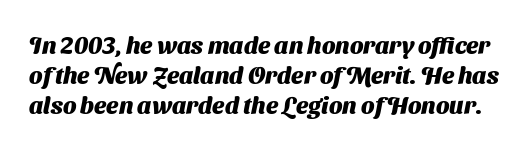
You could call the tracking neutral — neither tight nor loose. Vertical spacing — default. Summary of weight: heavy, a full bold. The space directly below the letters is spotless.
